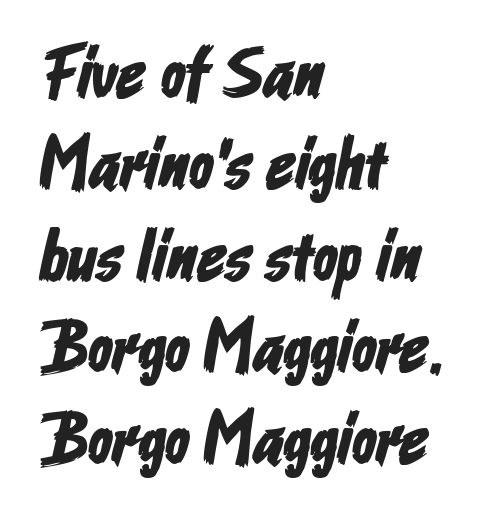
Q: Is the typeface a serif or a sans-serif typeface? A: Sans-serif.
Q: Is the text underlined? A: No.
Q: How is the paragraph aligned? A: Left-aligned.
Q: Is the spacing between letters normal or unusually wide? A: Normal.
Q: Is the spacing between lines tight, normal or loose? A: Normal.
Q: Width (condensed, normal, or wide)? A: Condensed.
Q: Stroke contrast? A: Low.
Q: x-height? A: Medium.
Q: Monospaced? A: No.
